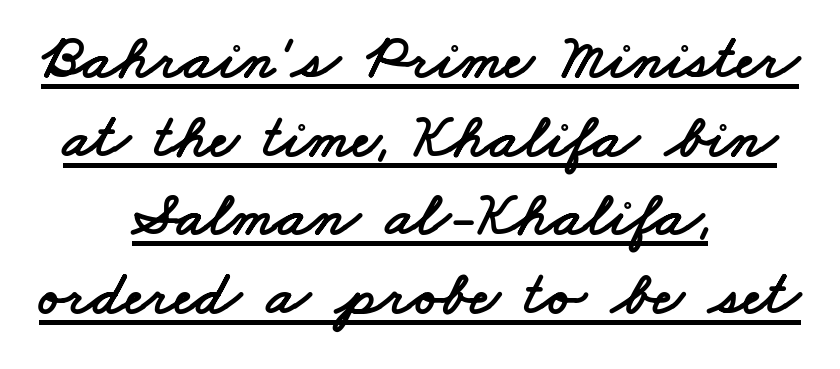
Q: Is the typeface a serif or a sans-serif typeface? A: Sans-serif.
Q: Is the text underlined? A: Yes.
Q: How is the paragraph aligned? A: Centered.
Q: Is the spacing between letters normal or unusually wide? A: Normal.
Q: Is the spacing between lines tight, normal or loose? A: Normal.
Q: Width (condensed, normal, or wide)? A: Wide.
Q: Stroke contrast? A: Low.
Q: x-height? A: Small.
Q: Monospaced? A: No.
